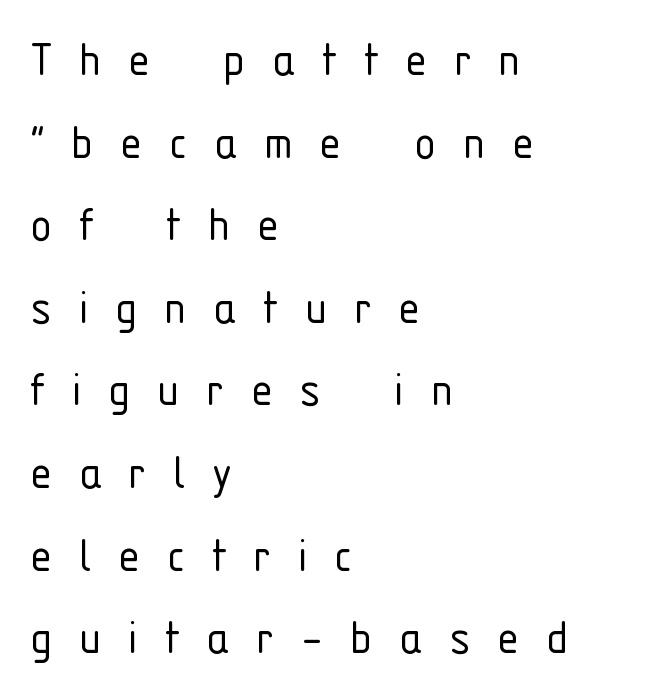
This rendering uses left alignment, leaving the right contour irregular. Proportional: the letters do not fall into vertical columns. Weight class: somewhere from thin through regular. The passage shown is not underscored anywhere. These lines were composed using upright roman letters.
